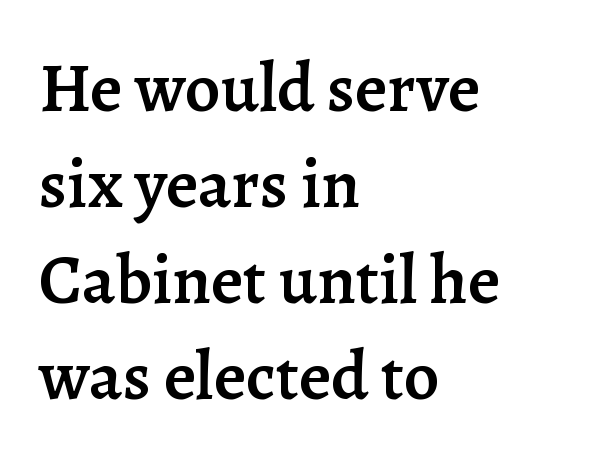
The image shows 70 px semibold serif type, upright; set left-aligned, normal line spacing (1.37x), normal letter spacing, not underlined; low stroke contrast and a medium x-height.
